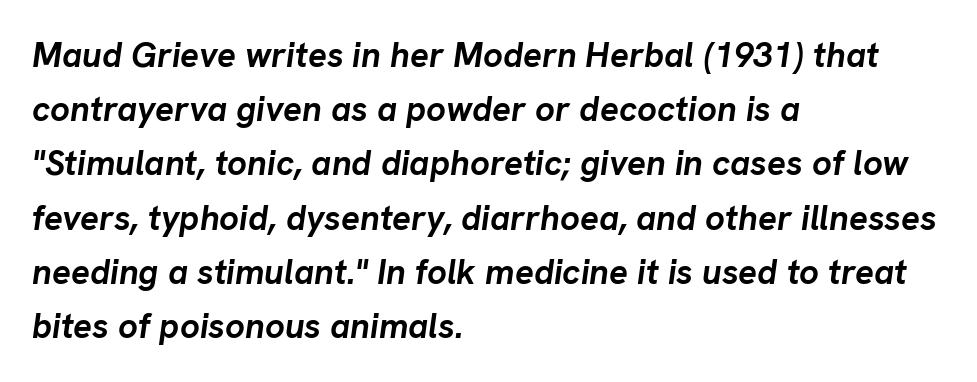
This is heavy type, rendered in bold. Only glyphs here, with clear space below each row. Each line starts at the same left margin while the right side varies. The rendering uses natural spacing where letterforms have individual widths. The face used here has a pronounced slope to its letters.
